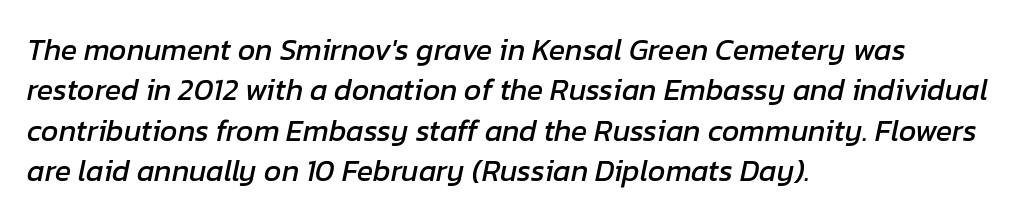
The letterforms sit shoulder to shoulder at normal distance. Rendered with sloped, italic letterforms. Do the characters align in a grid? No, the font is proportional. Decoration check: the copy has no underline.
